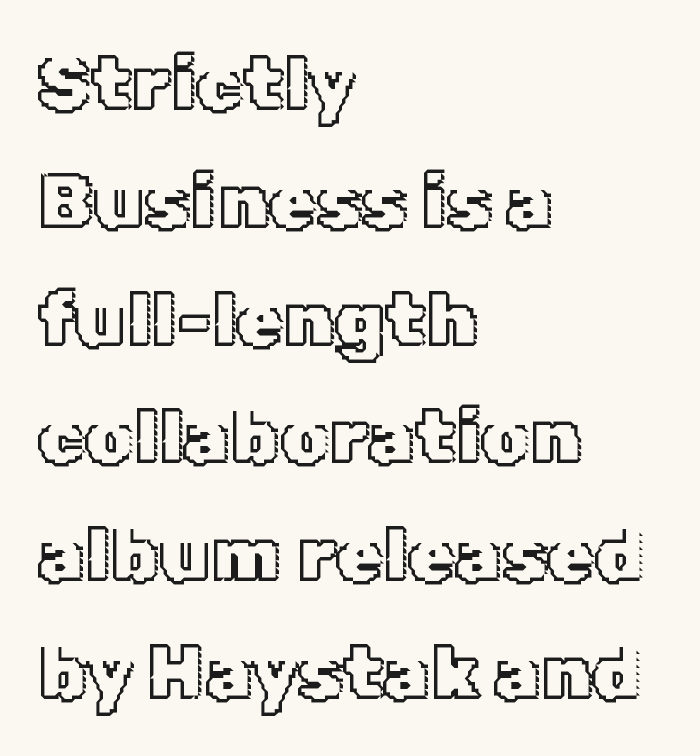
The tracking reads as untouched default to a designer's eye. Notice how descenders clear the ascenders below comfortably — that's standard leading. These lines are set flush left with a ragged right edge. Has an underline been added? It has not. Posture: upright roman. The rendering uses natural spacing where letterforms have individual widths.
